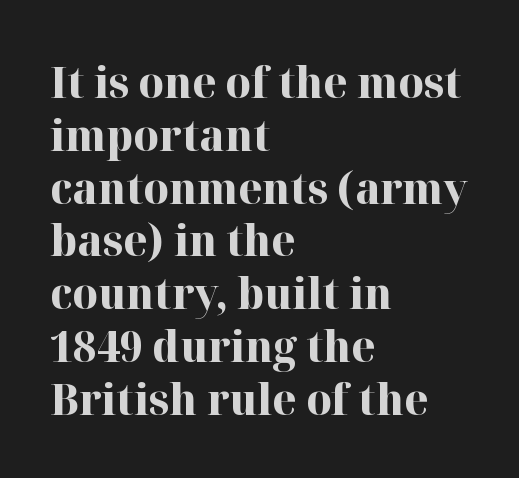
{"serif": "yes", "italic": "no", "bold": "yes", "weight": "bold", "width": "normal", "stroke_contrast": "high", "x_height": "medium", "monospaced": "no", "underline": "no", "align": "left", "line_spacing_ratio": 1.2, "letter_spacing": "normal", "letter_spacing_em": 0.0, "glyph_px": 44}
